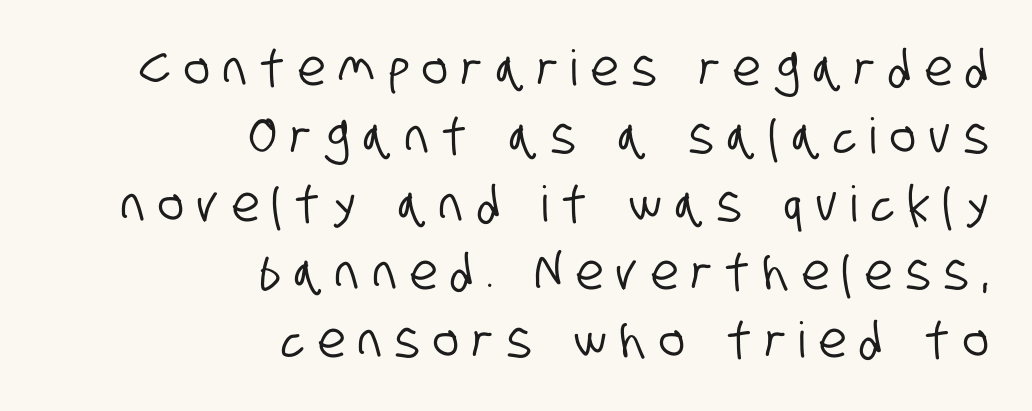
{"serif": "no", "width": "condensed", "stroke_contrast": "low", "x_height": "large", "monospaced": "no", "underline": "no", "align": "right", "line_spacing": "normal", "line_spacing_ratio": 1.39, "letter_spacing": "wide", "letter_spacing_em": 0.28, "glyph_px": 49}
